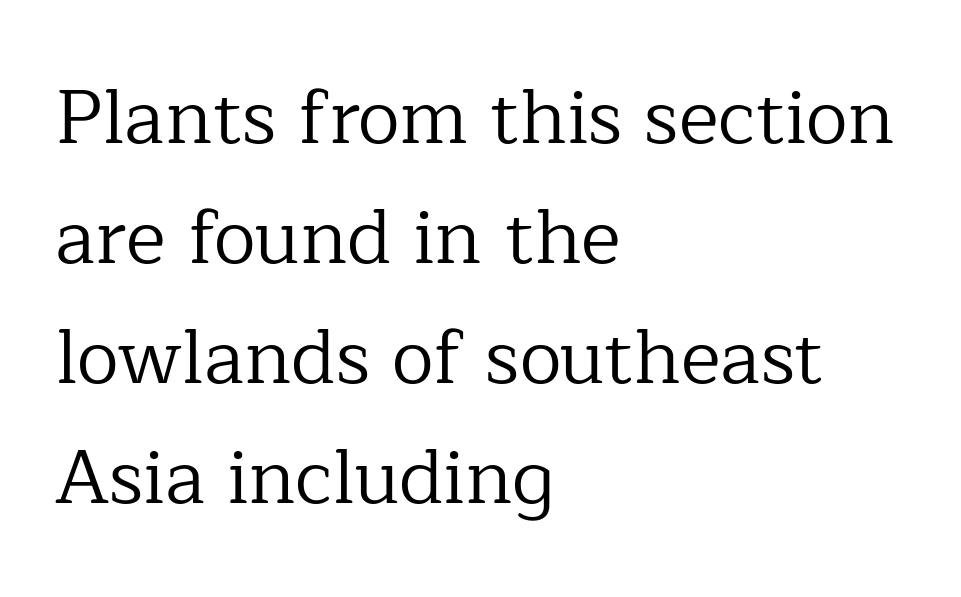
The image shows 76 px regular-weight serif type, upright; set left-aligned, normal line spacing (1.58x), normal letter spacing, not underlined; low stroke contrast and a medium x-height.
